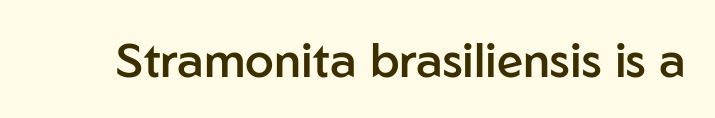
Q: Is the text bold? A: Semi-bold.
Q: Is the text italic (slanted)? A: No, it is upright.
Q: Is the typeface a serif or a sans-serif typeface? A: Sans-serif.
Q: Is the text underlined? A: No.
Q: Is the spacing between letters normal or unusually wide? A: Normal.
Q: Width (condensed, normal, or wide)? A: Normal.
Q: Stroke contrast? A: Low.
Q: x-height? A: Medium.
Q: Monospaced? A: No.
